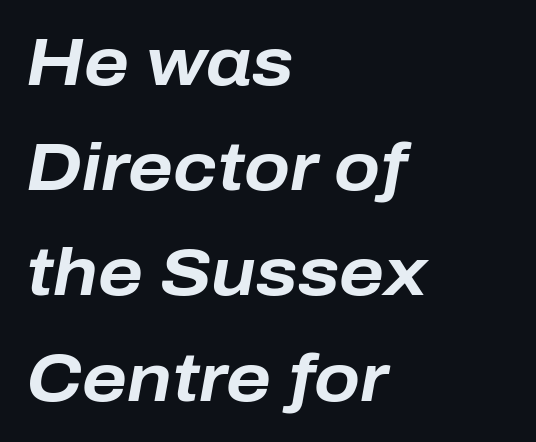
The image shows 67 px bold type, italic (leaning right); set left-aligned, normal line spacing (1.57x), normal letter spacing, not underlined; low stroke contrast and a medium x-height.
